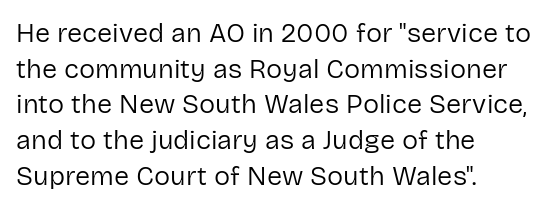
{"italic": "no", "bold": "no", "underline": "no", "align": "left", "line_spacing": "normal", "line_spacing_ratio": 1.32, "letter_spacing": "normal", "letter_spacing_em": 0.0, "glyph_px": 27}
